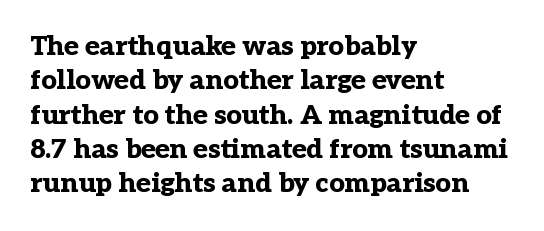
Q: Is the text bold? A: Yes.
Q: Is the text italic (slanted)? A: No, it is upright.
Q: Is the text underlined? A: No.
Q: How is the paragraph aligned? A: Left-aligned.
Q: Is the spacing between letters normal or unusually wide? A: Normal.
Q: Is the spacing between lines tight, normal or loose? A: Normal.
